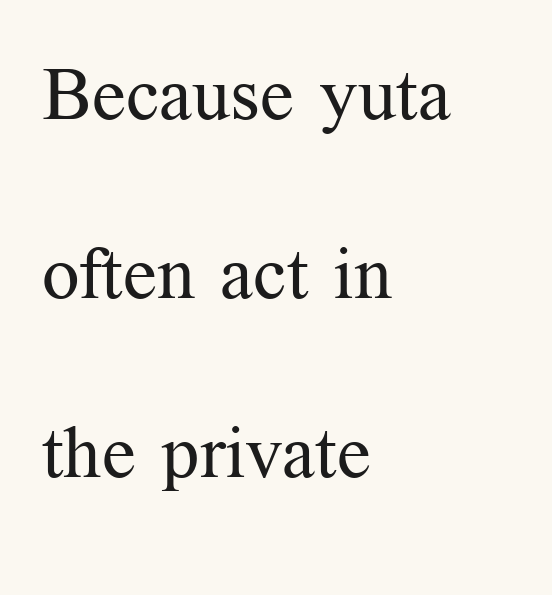
Q: Is the text bold? A: No.
Q: Is the text italic (slanted)? A: No, it is upright.
Q: Is the typeface a serif or a sans-serif typeface? A: Serif.
Q: Is the text underlined? A: No.
Q: How is the paragraph aligned? A: Left-aligned.
Q: Is the spacing between letters normal or unusually wide? A: Normal.
Q: Is the spacing between lines tight, normal or loose? A: Loose.
Q: Width (condensed, normal, or wide)? A: Normal.
Q: Stroke contrast? A: Medium.
Q: x-height? A: Medium.
Q: Monospaced? A: No.
